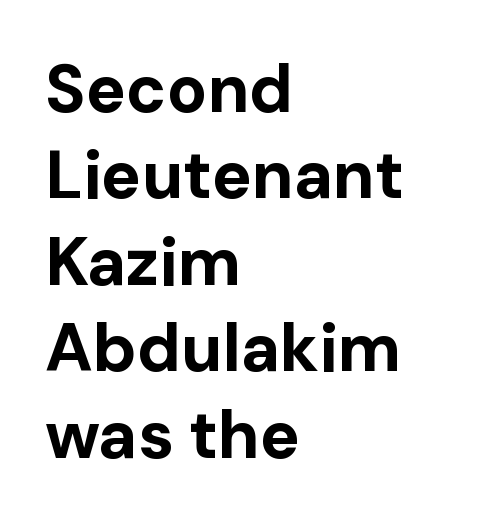
Is there any slant? The stems are plumb. The passage shown is typeset with a sans-serif family. Proportional: the letters do not fall into vertical columns. Caption: multi-line text, flush left, ragged right. How heavy is the stroke? Heavy — this is a bold. Tracking here is standard; glyphs follow each other at the usual distance.
